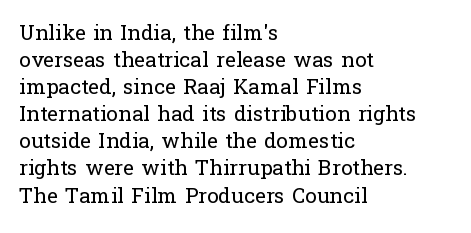
The image shows 21 px text type, upright; set left-aligned, normal line spacing (1.29x), normal letter spacing, not underlined.
